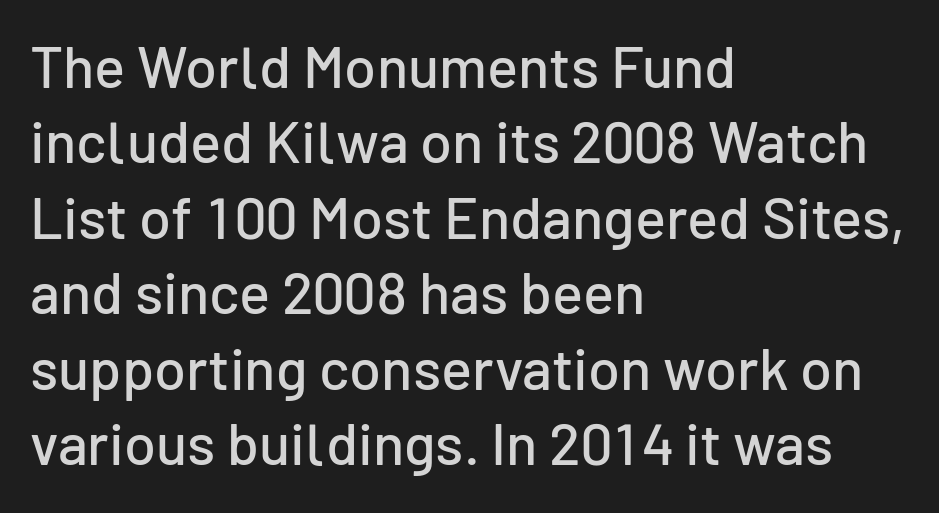
The image shows 58 px sans-serif type, upright; set left-aligned, normal line spacing (1.3x), normal letter spacing, not underlined; low stroke contrast and a medium x-height.
